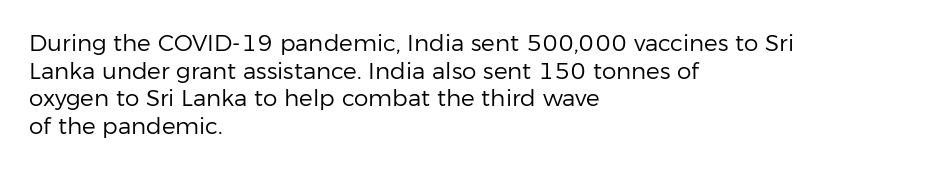
Unlike italic type, these characters show no tilt at all. The string is rendered with underlining switched off. The lines are quadded left. Tracking here is standard; glyphs follow each other at the usual distance. The letters look calm and open, with moderate or lighter stems.
